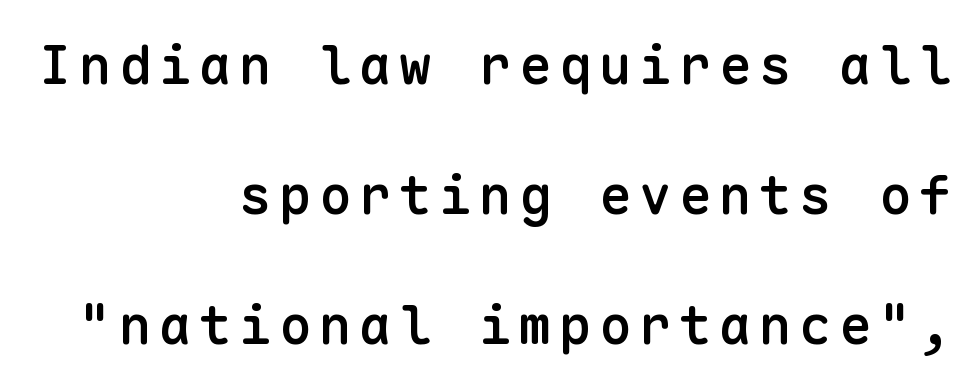
Emphasis by weight is partial: semibold. Stroke terminals: plain, sans-serif. The foot of each line stays bare and open. The specimen reads as upright at a glance. This sample has the even, mechanical cadence of fixed-width lettering. Regarding leading, the lines here are spaced well apart.
